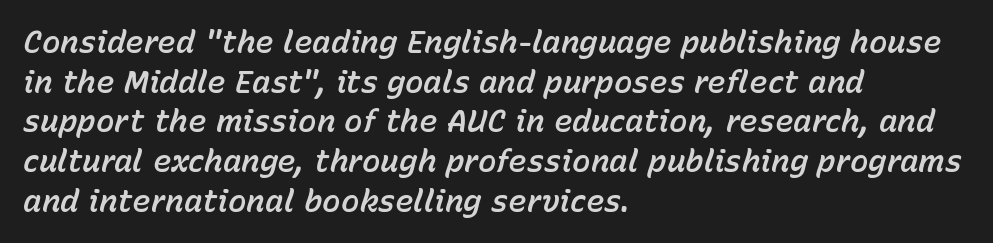
The image shows 31 px text type, italic (leaning right); set left-aligned, normal line spacing (1.28x), normal letter spacing, not underlined; low stroke contrast and a medium x-height.
